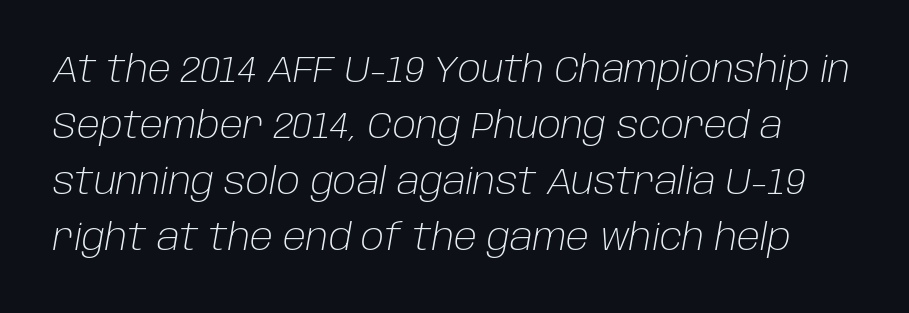
Tall strokes in this sample are angled rather than plumb. Unmarked baselines from the first word to the last. The strokes are not fattened; the text isn't bold. Tracking value appears to be zero — textbook default spacing. Note the varied advance widths — an 'i' is clearly narrower than an 'm'.
